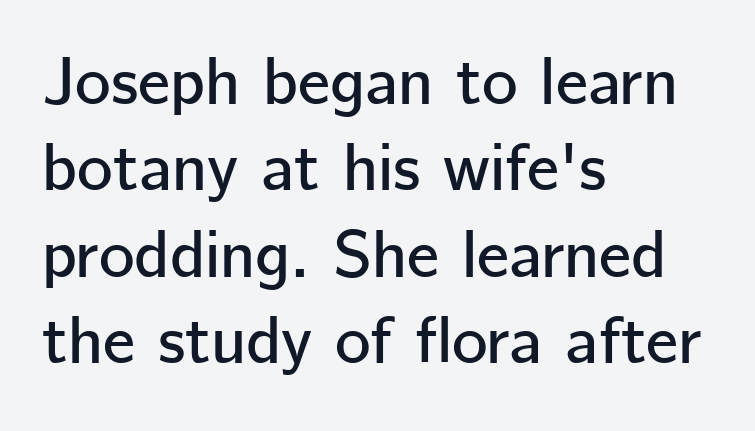
Q: Is the text italic (slanted)? A: No, it is upright.
Q: Is the typeface a serif or a sans-serif typeface? A: Sans-serif.
Q: Is the text underlined? A: No.
Q: How is the paragraph aligned? A: Left-aligned.
Q: Is the spacing between letters normal or unusually wide? A: Normal.
Q: Is the spacing between lines tight, normal or loose? A: Normal.
Q: Width (condensed, normal, or wide)? A: Normal.
Q: Stroke contrast? A: Low.
Q: x-height? A: Medium.
Q: Monospaced? A: No.
